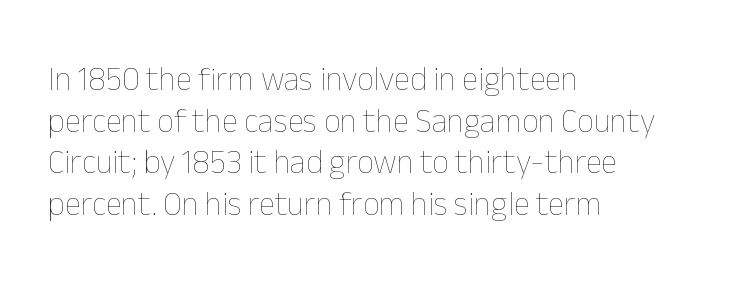
Q: Is the text bold? A: No.
Q: Is the text italic (slanted)? A: No, it is upright.
Q: Is the text underlined? A: No.
Q: How is the paragraph aligned? A: Left-aligned.
Q: Is the spacing between letters normal or unusually wide? A: Normal.
Q: Is the spacing between lines tight, normal or loose? A: Normal.
Q: Width (condensed, normal, or wide)? A: Normal.
Q: Stroke contrast? A: Low.
Q: x-height? A: Medium.
Q: Monospaced? A: No.
